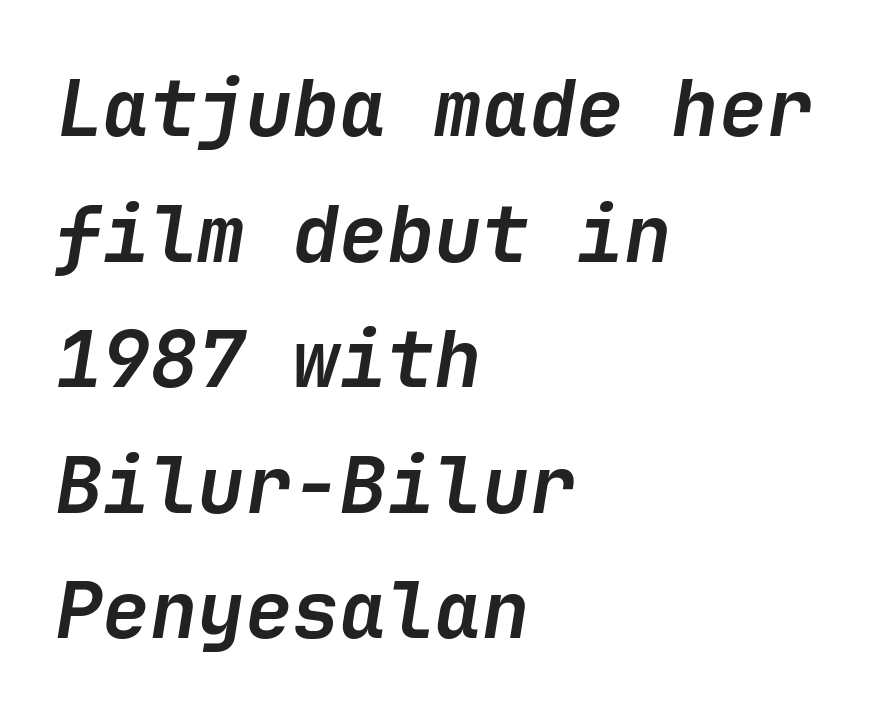
A classic flush-left, rag-right setting is used for this passage. Quick note: interline space is typical. Clear beneath every line of the passage. Does the weight exceed regular? Yes, all the way to bold.
